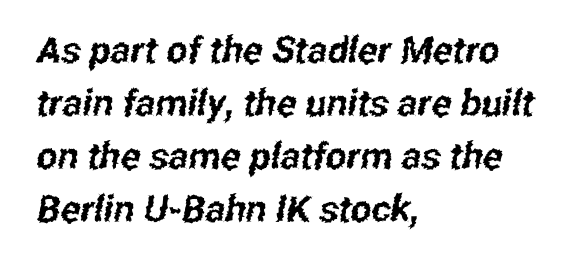
Q: Is the typeface a serif or a sans-serif typeface? A: Sans-serif.
Q: Is the text underlined? A: No.
Q: How is the paragraph aligned? A: Left-aligned.
Q: Is the spacing between letters normal or unusually wide? A: Normal.
Q: Is the spacing between lines tight, normal or loose? A: Normal.
Q: Width (condensed, normal, or wide)? A: Condensed.
Q: Stroke contrast? A: Low.
Q: x-height? A: Medium.
Q: Monospaced? A: No.
